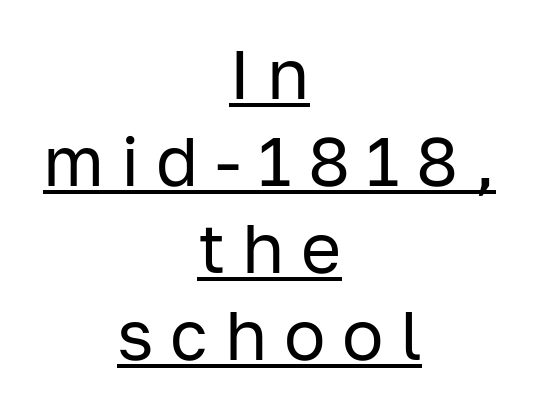
The letterforms sit at book weight or below. When letters stand straight like this, we call the style roman or upright. This is underlined copy, the kind a proofreader might mark for attention. This rendering employs a face without finishing strokes, i.e., a sans-serif. Each word looks stretched out because of the extra space between its letters.
